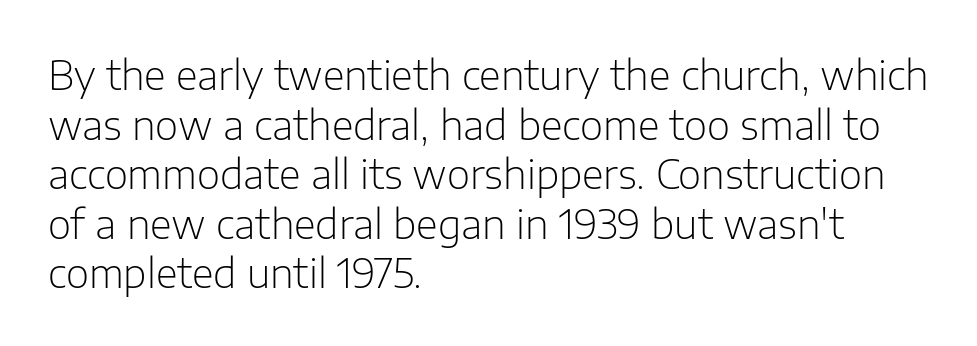
Q: Is the text bold? A: No.
Q: Is the text italic (slanted)? A: No, it is upright.
Q: Is the typeface a serif or a sans-serif typeface? A: Sans-serif.
Q: Is the text underlined? A: No.
Q: How is the paragraph aligned? A: Left-aligned.
Q: Is the spacing between letters normal or unusually wide? A: Normal.
Q: Width (condensed, normal, or wide)? A: Normal.
Q: Stroke contrast? A: Low.
Q: x-height? A: Medium.
Q: Monospaced? A: No.
